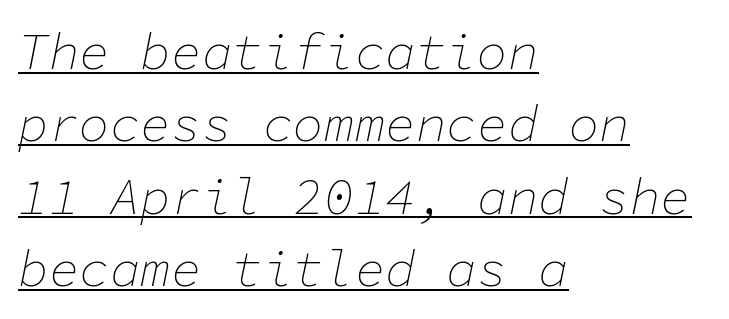
Q: Is the text bold? A: No.
Q: Is the text italic (slanted)? A: Yes, it leans right by about 11 degrees.
Q: Is the text underlined? A: Yes.
Q: How is the paragraph aligned? A: Left-aligned.
Q: Is the spacing between letters normal or unusually wide? A: Normal.
Q: Is the spacing between lines tight, normal or loose? A: Normal.
Q: Width (condensed, normal, or wide)? A: Normal.
Q: Stroke contrast? A: Low.
Q: x-height? A: Medium.
Q: Monospaced? A: Yes.
